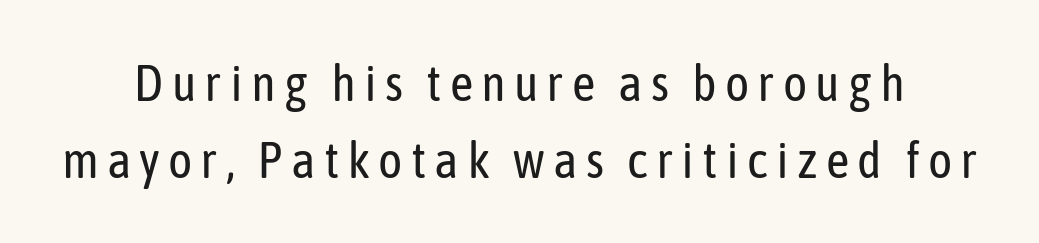
Has an underline been added? It has not. Observe the absence of serifs on each vertical stroke in this sample. Each stroke keeps to a modest, everyday thickness or less. These lines are rendered in a variable-pitch font. Ordinary non-slanted type is in use.
